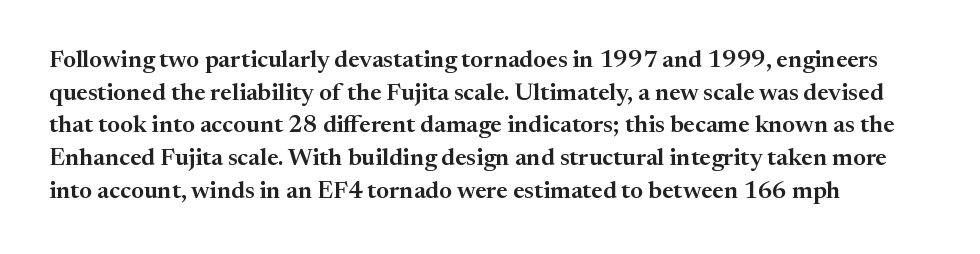
The vertical gap from one line to the next is medium. The rendering keeps characters at their native spacing. The axis of the letterforms is exactly vertical. Bare-footed words on every line. In CSS terms this would be text-align: left.
